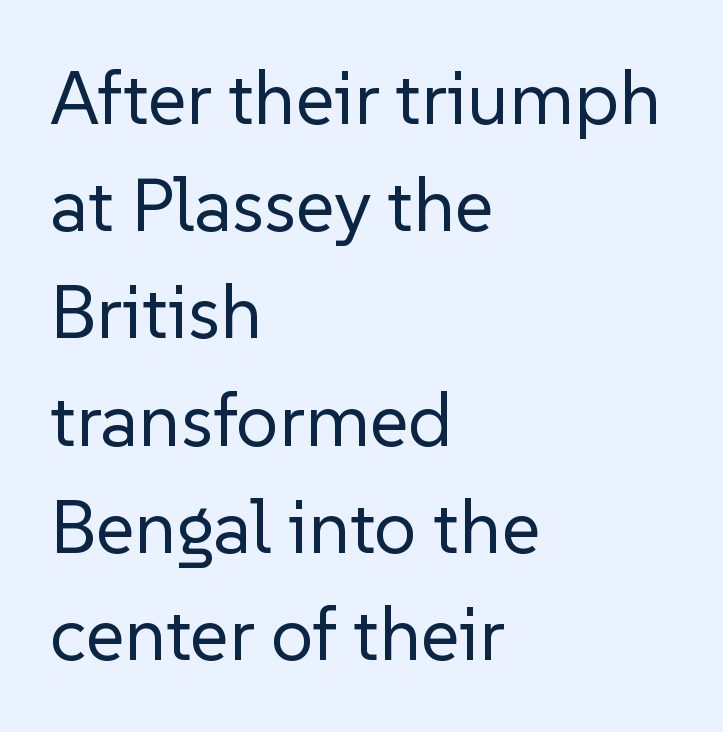
The horizontal fit of the characters is conventional and even. Glance below the letters and you will spot only blank space. Is there any slant? The stems are plumb. Caption: multi-line text, flush left, ragged right. Spacing verdict: proportional, widths tailored to each character.
